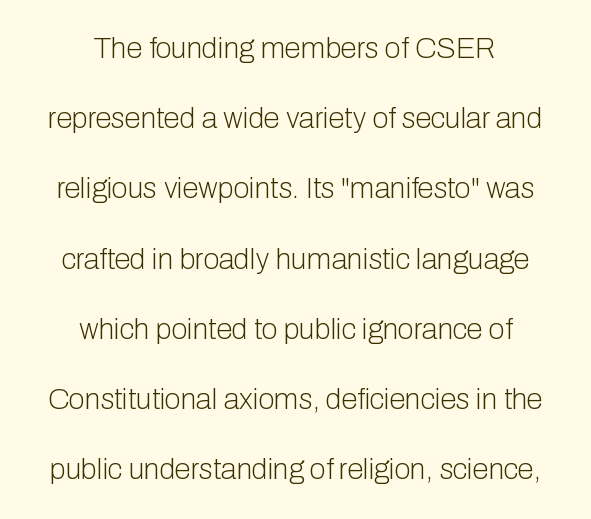
The letters stand straight up with perfectly vertical stems. Are there feet on the stems? There aren't — it's a sans. The foot of each line stays bare and open. The line-height multiplier appears high, well above default. There is no visible air inserted between adjacent glyphs. Looks like regular typesetting: each glyph gets only the width it needs.
